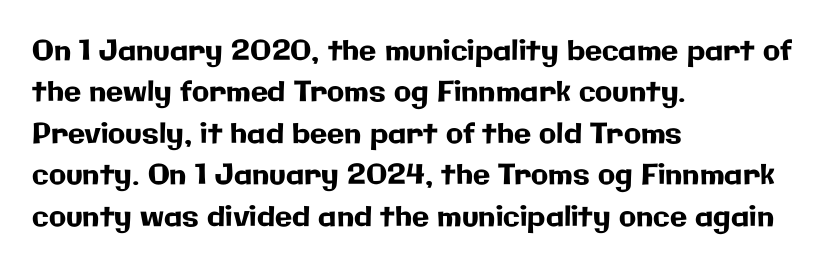
Q: Is the text italic (slanted)? A: No, it is upright.
Q: Is the typeface a serif or a sans-serif typeface? A: Sans-serif.
Q: Is the text underlined? A: No.
Q: How is the paragraph aligned? A: Left-aligned.
Q: Is the spacing between letters normal or unusually wide? A: Normal.
Q: Is the spacing between lines tight, normal or loose? A: Normal.
Q: Width (condensed, normal, or wide)? A: Normal.
Q: Stroke contrast? A: Low.
Q: x-height? A: Medium.
Q: Monospaced? A: No.
